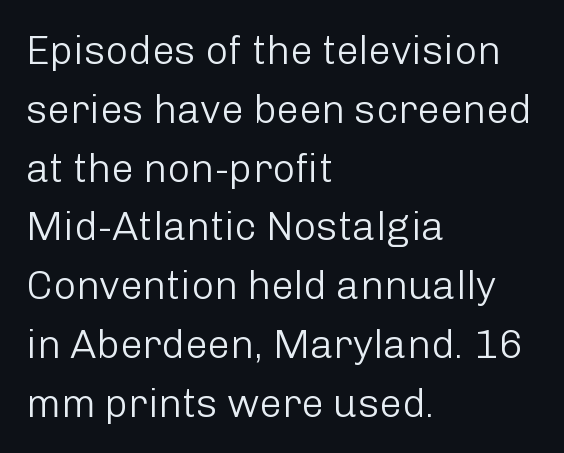
This is the regular roman posture of the typeface. Layout note: lines flush left. Look at the tracking — it's just the regular setting, nothing added. Spacing verdict: proportional, widths tailored to each character.
